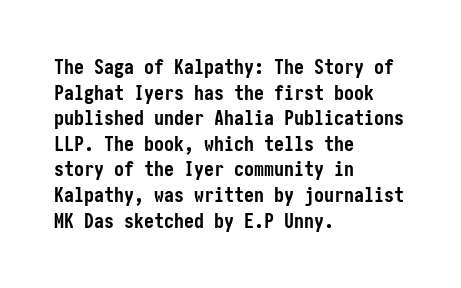
Q: Is the text bold? A: Yes.
Q: Is the text italic (slanted)? A: No, it is upright.
Q: Is the text underlined? A: No.
Q: How is the paragraph aligned? A: Left-aligned.
Q: Is the spacing between letters normal or unusually wide? A: Normal.
Q: Is the spacing between lines tight, normal or loose? A: Normal.
